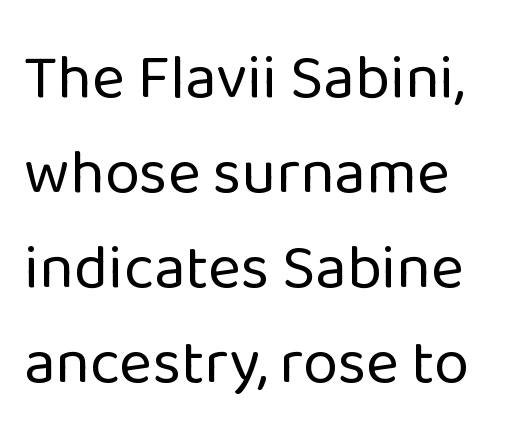
{"serif": "no", "italic": "no", "bold": "no", "weight": "regular", "width": "normal", "stroke_contrast": "low", "x_height": "medium", "monospaced": "no", "underline": "no", "align": "left", "line_spacing": "normal", "line_spacing_ratio": 1.51, "letter_spacing": "normal", "letter_spacing_em": 0.0, "glyph_px": 63}
